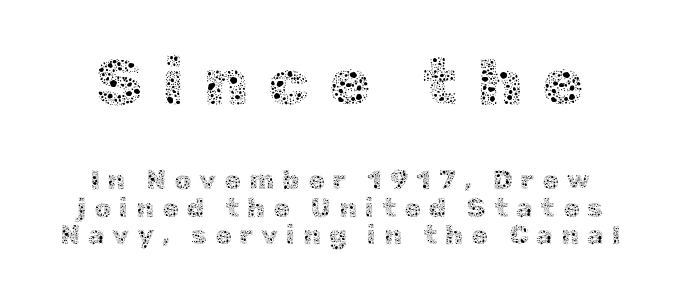
Whoever set this made the first block the dominant, larger element. Just letters on the line, the space beneath them empty. The type is letterspaced generously, with wide tracking. Varying glyph widths throughout — classic text-font behaviour.
